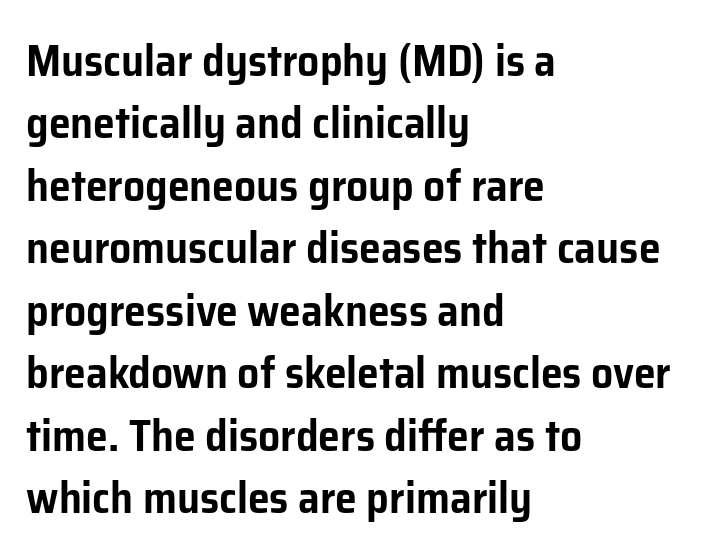
Line beginnings align vertically; line endings do not. You could call the tracking neutral — neither tight nor loose. The lines sit at an ordinary, default distance from one another. Each row of text sits above clean, open space.
